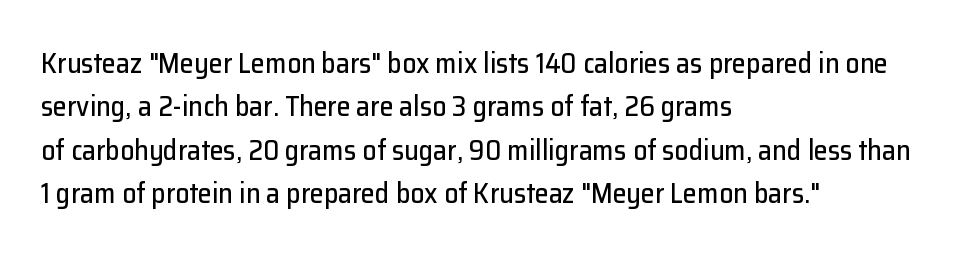
Characters remain perfectly vertical along every line. Looks like regular typesetting: each glyph gets only the width it needs. Stroke terminals: plain, sans-serif. The line-height multiplier appears to be the usual default.
